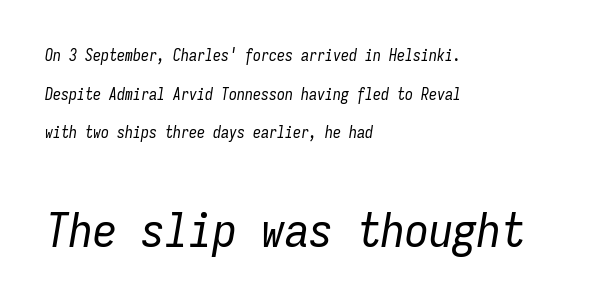
Q: Is the text bold? A: No.
Q: Is the text italic (slanted)? A: Yes, it leans right by about 9 degrees.
Q: Is the text underlined? A: No.
Q: How is the paragraph aligned? A: Left-aligned.
Q: Is the spacing between letters normal or unusually wide? A: Normal.
Q: Is the spacing between lines tight, normal or loose? A: Loose.
Q: Which block of text is set in a larger size, the first (top) or the second (bottom)? A: The second (bottom) one.
Q: Width (condensed, normal, or wide)? A: Condensed.
Q: Stroke contrast? A: Low.
Q: x-height? A: Medium.
Q: Monospaced? A: Yes.
